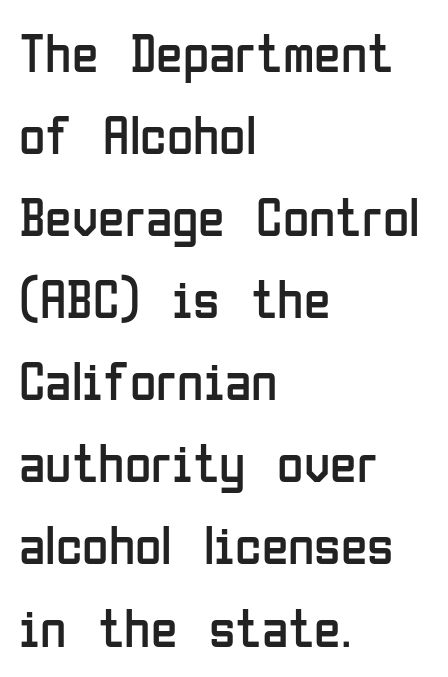
Stems and bowls with no extra thickness — not bold. Reading down the column, the eye jumps a familiar distance to each next line. The typesetter chose a ragged-right arrangement here. The glyphs in this specimen are sans serif.
